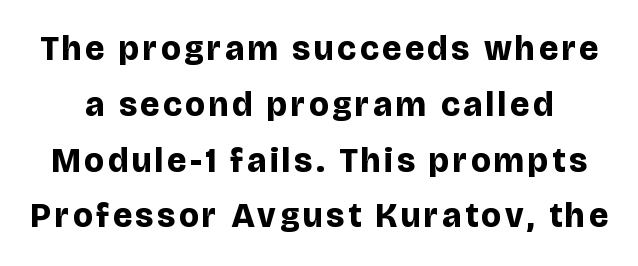
Q: Is the text bold? A: Yes.
Q: Is the text italic (slanted)? A: No, it is upright.
Q: Is the typeface a serif or a sans-serif typeface? A: Sans-serif.
Q: Is the text underlined? A: No.
Q: Is the spacing between lines tight, normal or loose? A: Normal.
Q: Width (condensed, normal, or wide)? A: Normal.
Q: Stroke contrast? A: Low.
Q: x-height? A: Large.
Q: Monospaced? A: No.
